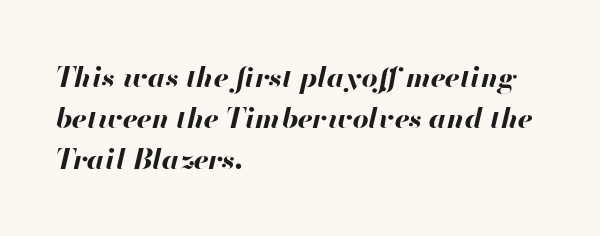
The image shows 28 px bold type, italic (leaning right); set left-aligned, normal line spacing (1.46x), normal letter spacing, not underlined; high stroke contrast and a small x-height.
